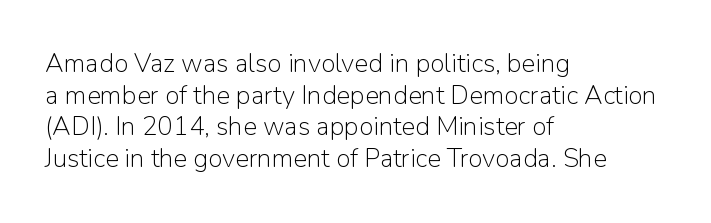
Nope, not italic — everything's standing straight. The font is comparable to plain body text, perhaps lighter. Inter-character spacing is left at the font's built-in metrics. The zone under the glyphs is completely vacant. These lines are set flush left with a ragged right edge.
